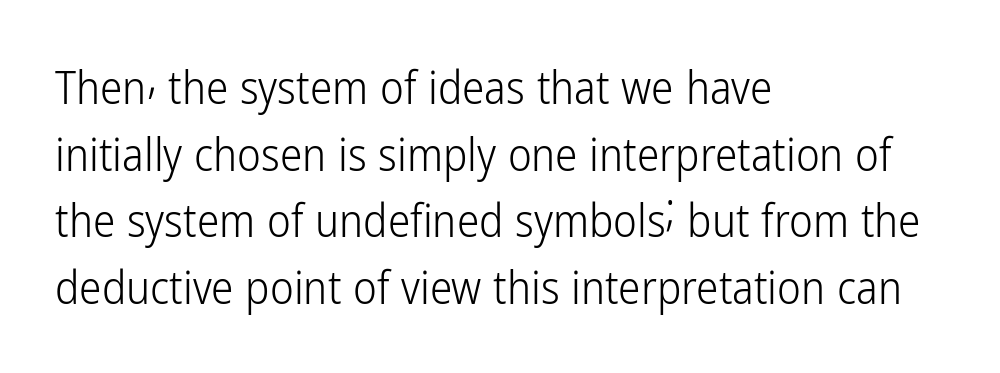
{"serif": "no", "italic": "no", "bold": "no", "weight": "light", "width": "condensed", "stroke_contrast": "low", "x_height": "medium", "monospaced": "no", "underline": "no", "align": "left", "line_spacing": "normal", "line_spacing_ratio": 1.48, "letter_spacing": "normal", "letter_spacing_em": 0.0, "glyph_px": 45}
